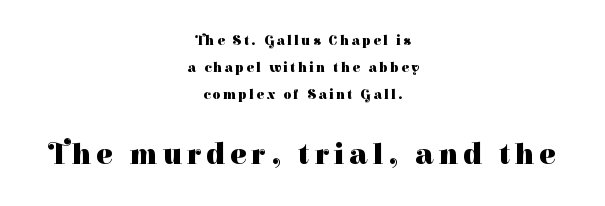
{"serif": "yes", "italic": "no", "bold": "yes", "weight": "heavy", "width": "normal", "stroke_contrast": "high", "x_height": "medium", "monospaced": "no", "underline": "no", "align": "center", "line_spacing": "loose", "line_spacing_ratio": 1.93, "larger_block": "second", "size_ratio": 2.14, "glyph_px": 30}
